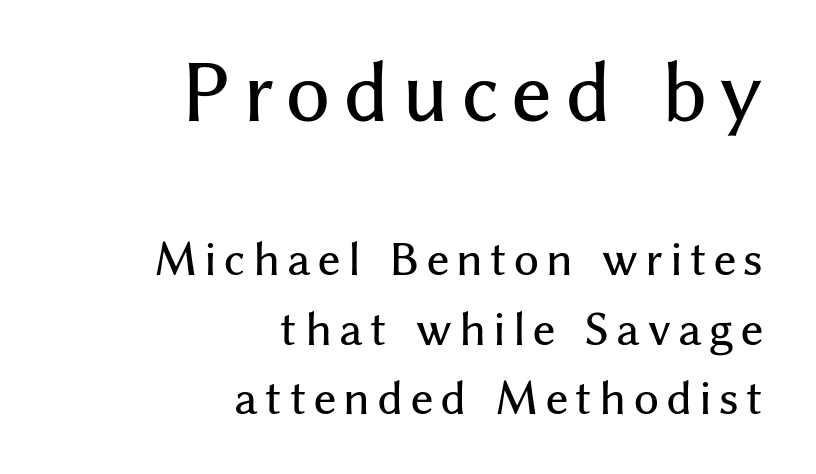
Anything drawn beneath the words? Only blank space. Grotesque or geometric, the face here clearly has no serifs. The ragged edge is on the left, which tells us the setting is flush right. Students, observe: this is what conventionally led text looks like. The face used here is proportionally spaced, like ordinary book or web type.
